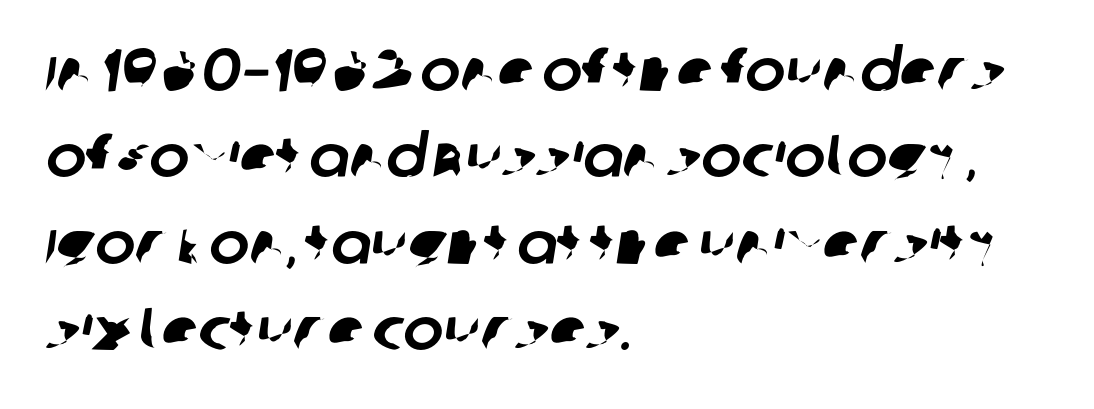
Q: Is the typeface a serif or a sans-serif typeface? A: Sans-serif.
Q: Is the text underlined? A: No.
Q: How is the paragraph aligned? A: Left-aligned.
Q: Is the spacing between letters normal or unusually wide? A: Normal.
Q: Is the spacing between lines tight, normal or loose? A: Normal.
Q: Width (condensed, normal, or wide)? A: Normal.
Q: Stroke contrast? A: Low.
Q: x-height? A: Large.
Q: Monospaced? A: No.
